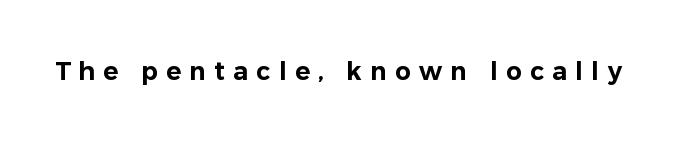
{"italic": "no", "underline": "no", "letter_spacing": "wide", "letter_spacing_em": 0.33, "glyph_px": 25}
